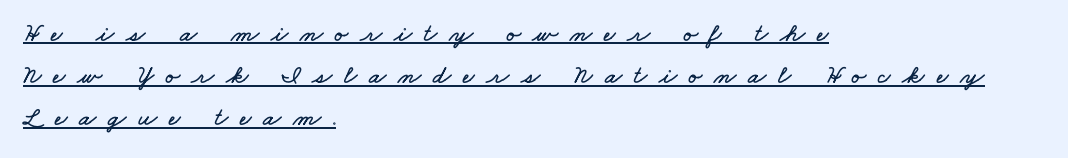
Q: Is the text underlined? A: Yes.
Q: How is the paragraph aligned? A: Left-aligned.
Q: Is the spacing between letters normal or unusually wide? A: Unusually wide.
Q: Is the spacing between lines tight, normal or loose? A: Normal.
